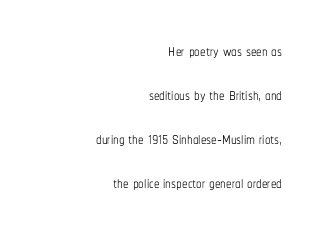
Q: Is the text bold? A: No.
Q: Is the text italic (slanted)? A: No, it is upright.
Q: Is the text underlined? A: No.
Q: How is the paragraph aligned? A: Right-aligned.
Q: Is the spacing between letters normal or unusually wide? A: Normal.
Q: Is the spacing between lines tight, normal or loose? A: Loose.
